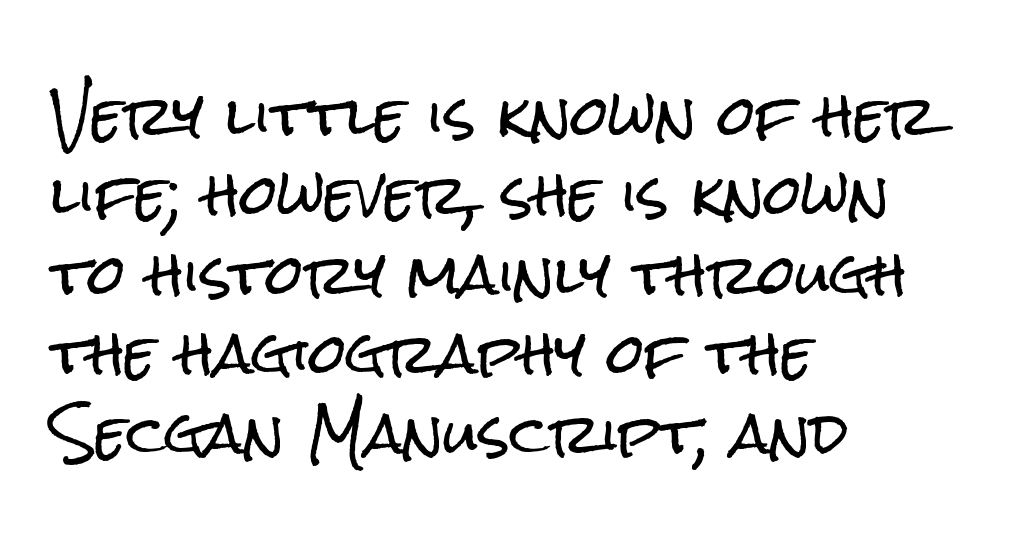
Q: Is the text italic (slanted)? A: No, it is upright.
Q: Is the typeface a serif or a sans-serif typeface? A: Sans-serif.
Q: Is the text underlined? A: No.
Q: How is the paragraph aligned? A: Left-aligned.
Q: Is the spacing between letters normal or unusually wide? A: Normal.
Q: Is the spacing between lines tight, normal or loose? A: Normal.
Q: Width (condensed, normal, or wide)? A: Condensed.
Q: Stroke contrast? A: Low.
Q: x-height? A: Medium.
Q: Monospaced? A: No.
